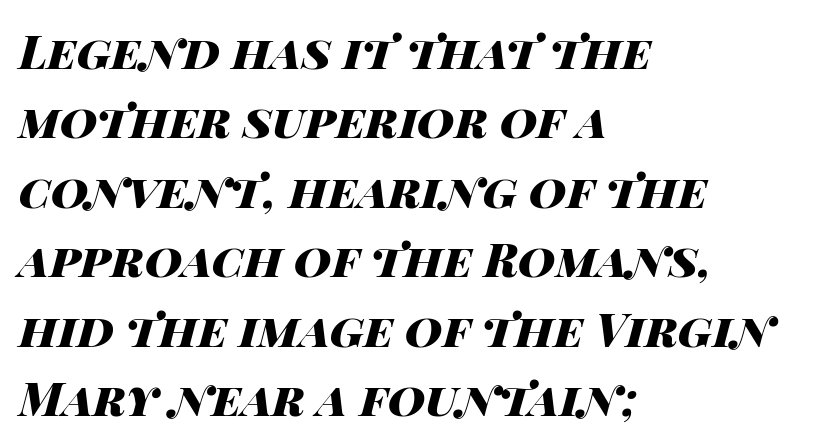
{"italic": "yes", "lean": "right", "slant_degrees": 14, "bold": "yes", "weight": "heavy", "width": "wide", "stroke_contrast": "high", "x_height": "large", "monospaced": "no", "underline": "no", "align": "left", "line_spacing": "normal", "line_spacing_ratio": 1.51, "letter_spacing": "normal", "letter_spacing_em": 0.0, "glyph_px": 46}
